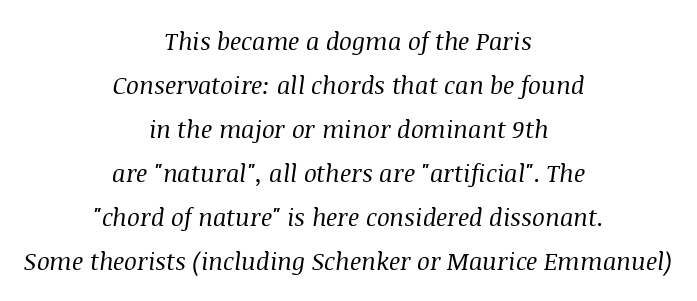
The image shows 24 px text type, italic (leaning right); set centered, line spacing 1.83x, normal letter spacing, not underlined.
